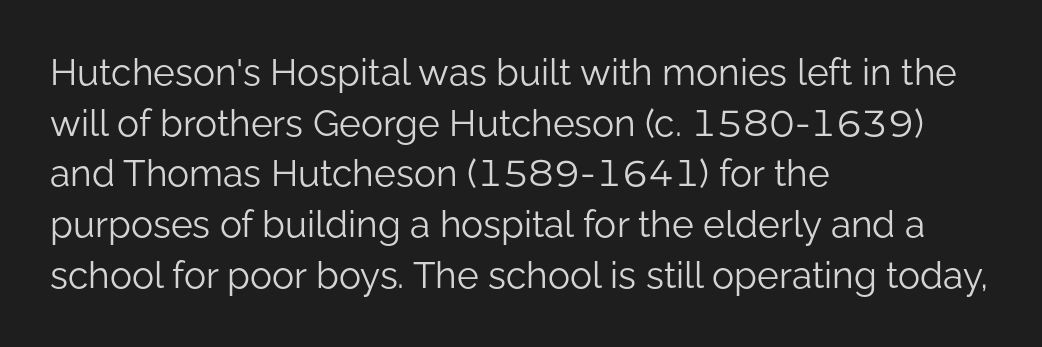
{"serif": "no", "italic": "no", "bold": "no", "weight": "light", "width": "normal", "stroke_contrast": "low", "x_height": "medium", "monospaced": "no", "underline": "no", "align": "left", "line_spacing": "normal", "line_spacing_ratio": 1.37, "letter_spacing": "normal", "letter_spacing_em": 0.0, "glyph_px": 37}
